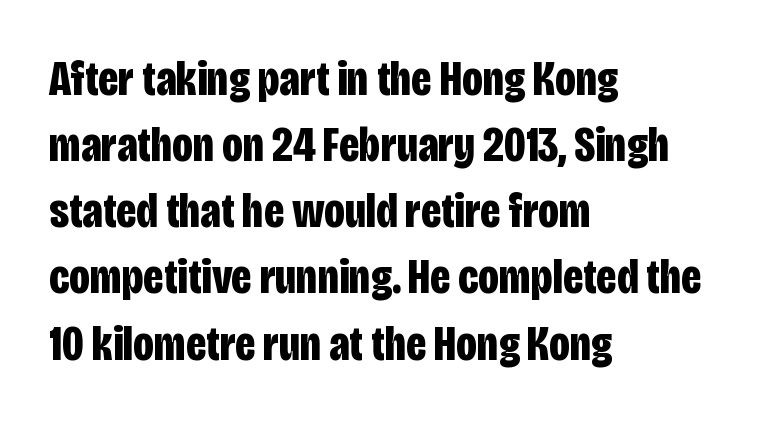
The image shows 49 px bold, condensed sans-serif type, upright; set left-aligned, normal line spacing (1.35x), normal letter spacing, not underlined; low stroke contrast and a large x-height.
